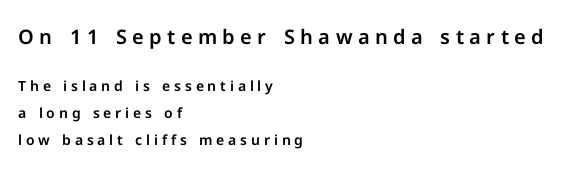
The image shows 20 px text type, upright; set left-aligned, loose line spacing (1.94x), unusually wide letter spacing (+0.27 em), not underlined; the first (top) block is 1.43x larger.
